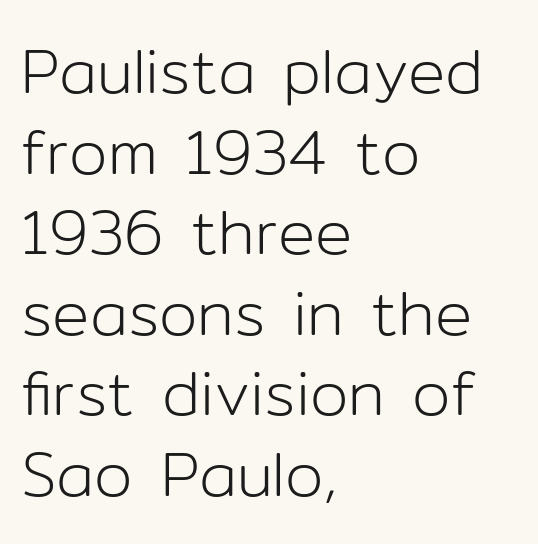
Is this a fixed-width face? No — the glyphs have proportional, varying widths. The rows are spaced the way most documents space them. The rag falls on the right side of this text block. The letterforms sit at book weight or below.
